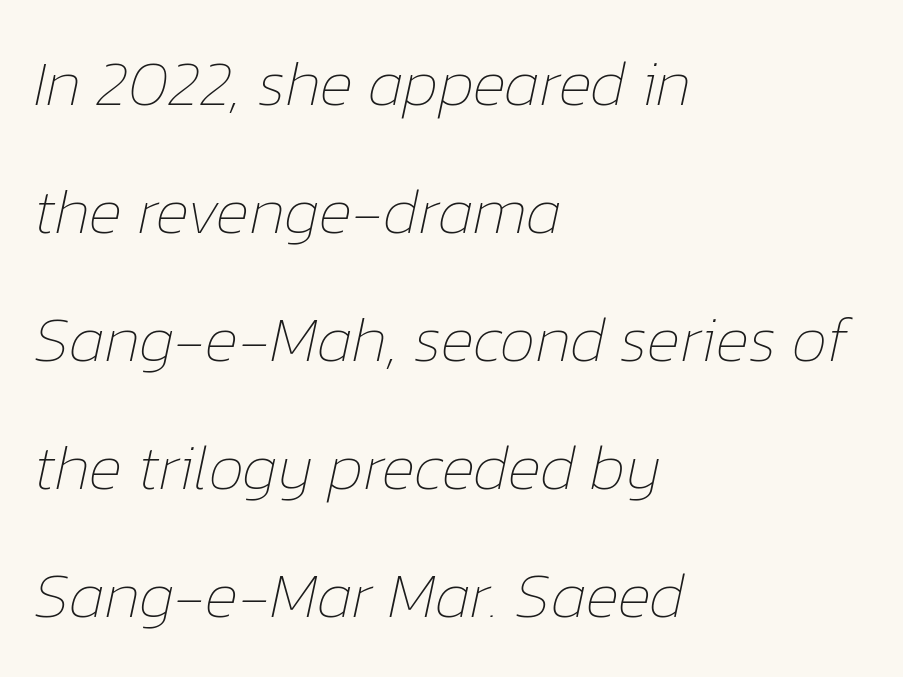
{"italic": "yes", "lean": "right", "slant_degrees": 12, "bold": "no", "weight": "thin", "width": "normal", "stroke_contrast": "low", "x_height": "medium", "monospaced": "no", "underline": "no", "align": "left", "line_spacing": "loose", "line_spacing_ratio": 2.0, "letter_spacing": "normal", "letter_spacing_em": 0.0, "glyph_px": 64}
